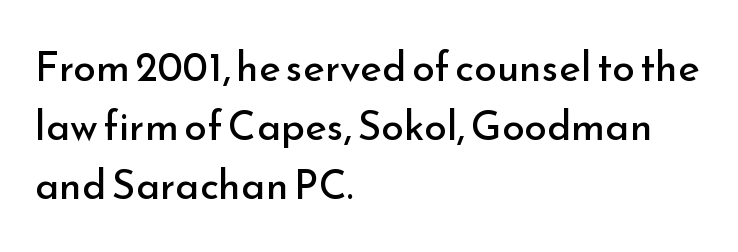
Q: Is the text bold? A: No.
Q: Is the text italic (slanted)? A: No, it is upright.
Q: Is the typeface a serif or a sans-serif typeface? A: Sans-serif.
Q: Is the text underlined? A: No.
Q: How is the paragraph aligned? A: Left-aligned.
Q: Is the spacing between letters normal or unusually wide? A: Normal.
Q: Is the spacing between lines tight, normal or loose? A: Normal.
Q: Width (condensed, normal, or wide)? A: Normal.
Q: Stroke contrast? A: Low.
Q: x-height? A: Small.
Q: Monospaced? A: No.
